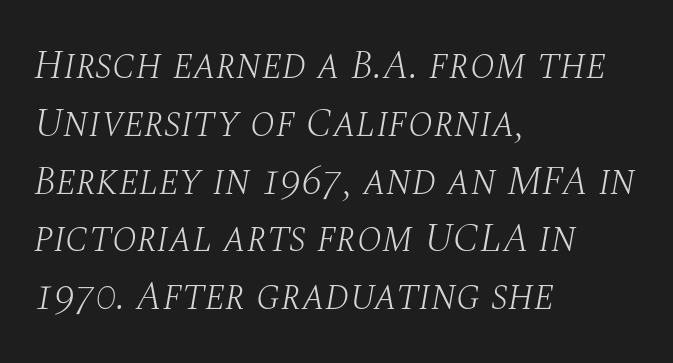
Each stroke keeps to a modest, everyday thickness or less. The passage shown is typed in a proportional face where columns would drift. Tracking here is standard; glyphs follow each other at the usual distance. Does the leading feel generous? No, just average. Clear beneath every line of the passage.
